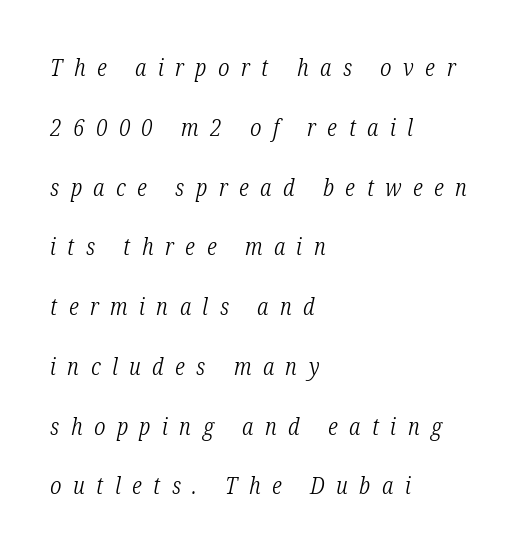
The weight would be labelled regular, book, light, or lighter still. Descender tails drop into unmarked territory. Horizontally, the lines are justified to the leading edge only. The line-height multiplier appears high, well above default.
